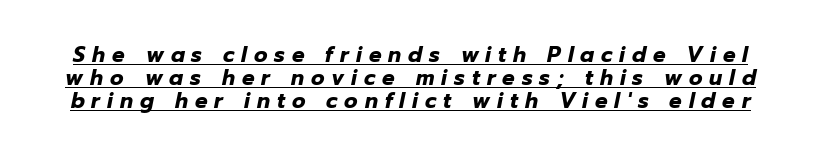
Q: Is the text bold? A: Yes.
Q: Is the text italic (slanted)? A: Yes, it leans right by about 12 degrees.
Q: Is the text underlined? A: Yes.
Q: Is the spacing between letters normal or unusually wide? A: Unusually wide.
Q: Is the spacing between lines tight, normal or loose? A: Tight.
